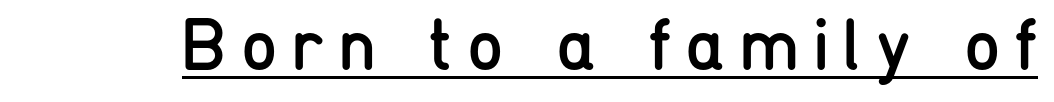
The letters are spread apart with noticeably loose tracking. Every stem runs plumb, perpendicular to the baseline. The face used here appears with an underline applied. You could not count columns in this text — the font is proportionally spaced.
